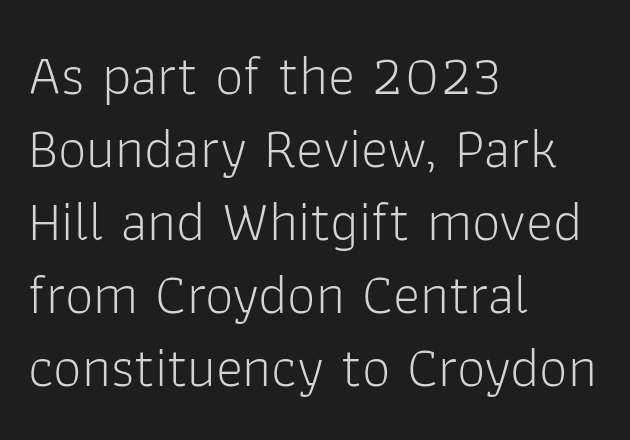
The image shows 57 px light sans-serif type, upright; set left-aligned, normal line spacing (1.28x), normal letter spacing, not underlined; low stroke contrast and a medium x-height.
